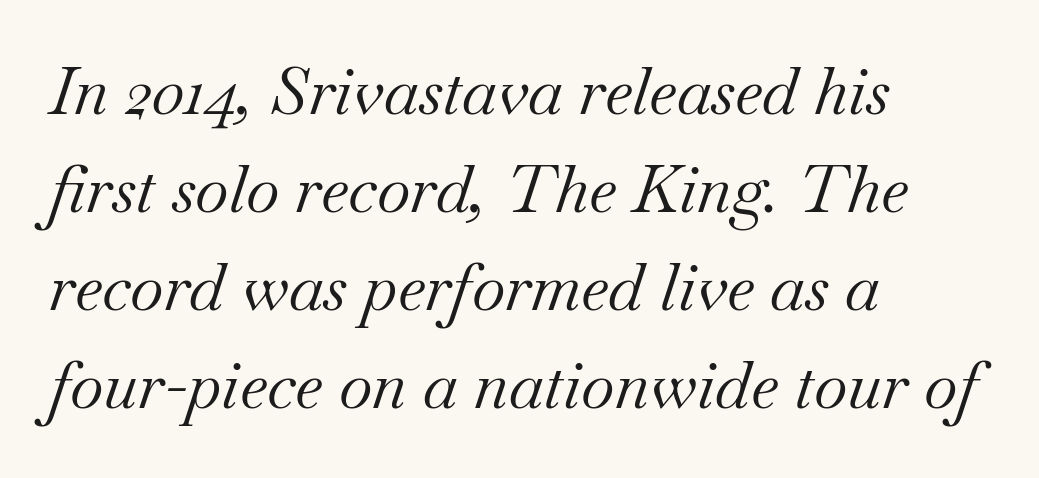
The image shows 65 px regular-weight serif type, italic (leaning right); set left-aligned, normal line spacing (1.51x), normal letter spacing, not underlined; medium stroke contrast and a small x-height.
